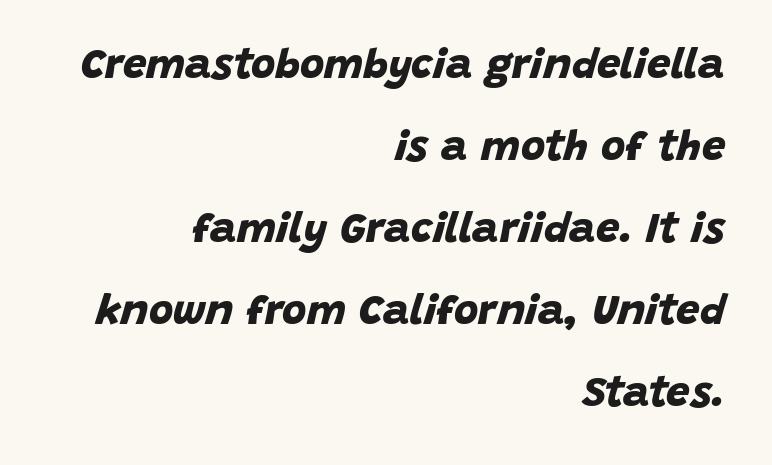
Q: Is the text bold? A: Yes.
Q: Is the typeface a serif or a sans-serif typeface? A: Sans-serif.
Q: Is the text underlined? A: No.
Q: How is the paragraph aligned? A: Right-aligned.
Q: Is the spacing between letters normal or unusually wide? A: Normal.
Q: Is the spacing between lines tight, normal or loose? A: Loose.
Q: Width (condensed, normal, or wide)? A: Normal.
Q: Stroke contrast? A: Low.
Q: x-height? A: Large.
Q: Monospaced? A: No.
